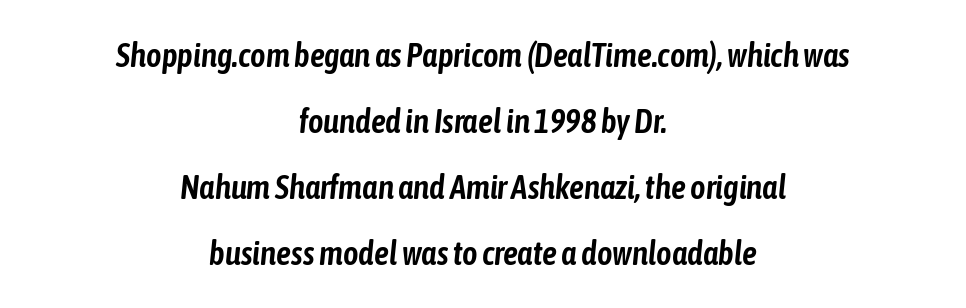
The compositor balanced each line on the midline. No extra tracking has been applied to these lines. Spacing verdict: proportional, widths tailored to each character. Quick note: italic. The strip under each line holds only bare page. The vertical gap from one line to the next is large.
